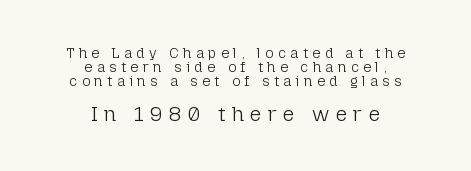
Q: Is the text bold? A: No.
Q: Is the text italic (slanted)? A: No, it is upright.
Q: Is the text underlined? A: No.
Q: How is the paragraph aligned? A: Centered.
Q: Is the spacing between letters normal or unusually wide? A: Unusually wide.
Q: Is the spacing between lines tight, normal or loose? A: Tight.
Q: Which block of text is set in a larger size, the first (top) or the second (bottom)? A: The second (bottom) one.
